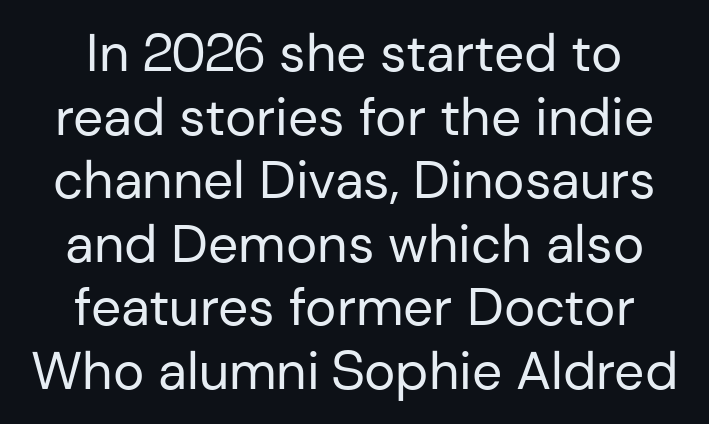
{"serif": "no", "italic": "no", "bold": "no", "weight": "regular", "width": "normal", "stroke_contrast": "low", "x_height": "medium", "monospaced": "no", "underline": "no", "align": "center", "line_spacing_ratio": 1.2, "letter_spacing": "normal", "letter_spacing_em": 0.0, "glyph_px": 53}
